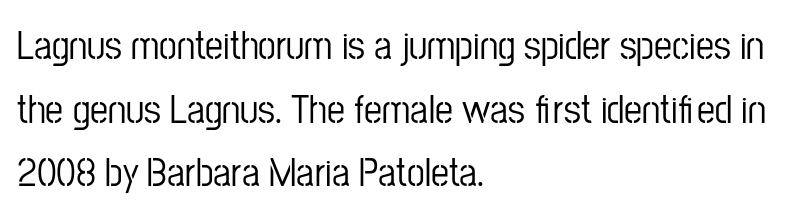
These lines are rendered in a variable-pitch font. Letters rest on an invisible, unmarked baseline. Posture: vertical. Nothing sits at the stroke ends, so this counts as sans-serif.
